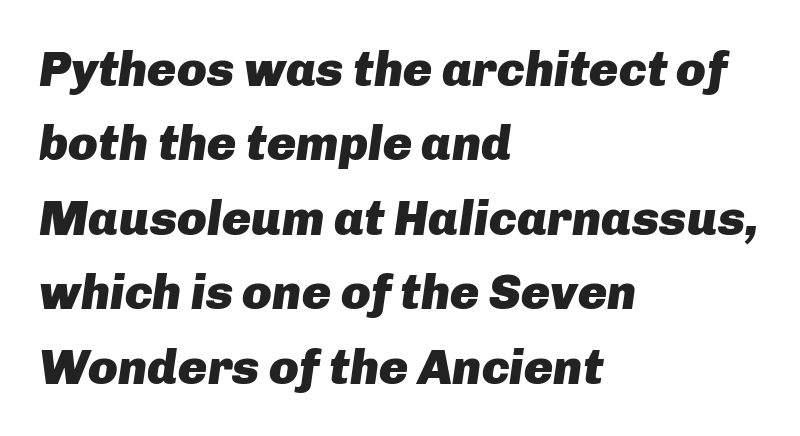
The image shows 49 px heavy type, italic (leaning right); set left-aligned, normal line spacing (1.52x), normal letter spacing, not underlined; low stroke contrast and a medium x-height.
